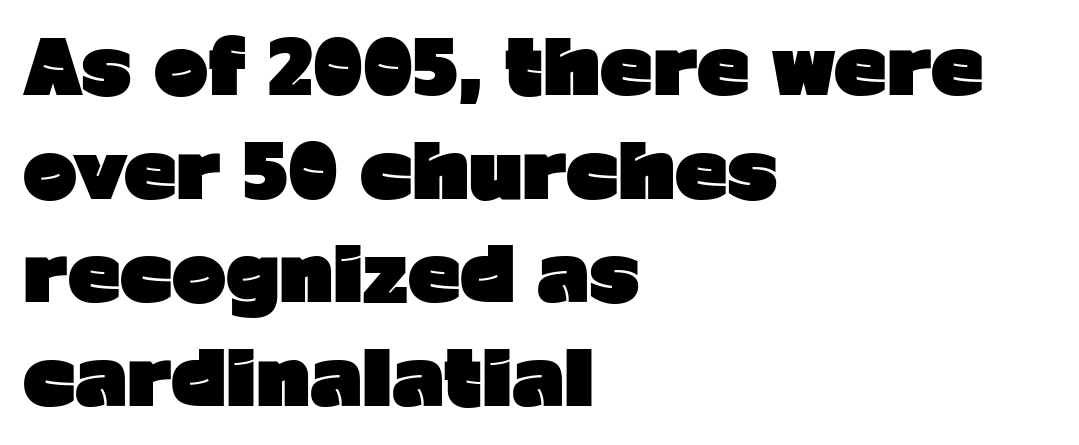
Q: Is the text bold? A: Yes.
Q: Is the text italic (slanted)? A: No, it is upright.
Q: Is the typeface a serif or a sans-serif typeface? A: Sans-serif.
Q: Is the text underlined? A: No.
Q: How is the paragraph aligned? A: Left-aligned.
Q: Is the spacing between letters normal or unusually wide? A: Normal.
Q: Is the spacing between lines tight, normal or loose? A: Normal.
Q: Width (condensed, normal, or wide)? A: Normal.
Q: Stroke contrast? A: Low.
Q: x-height? A: Medium.
Q: Monospaced? A: No.
